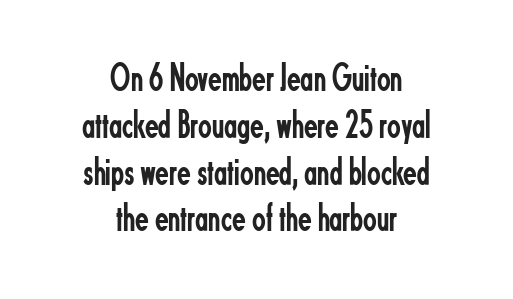
The image shows 40 px regular-weight, condensed sans-serif type, upright; set centered, line spacing 1.17x, normal letter spacing, not underlined; low stroke contrast and a small x-height.
